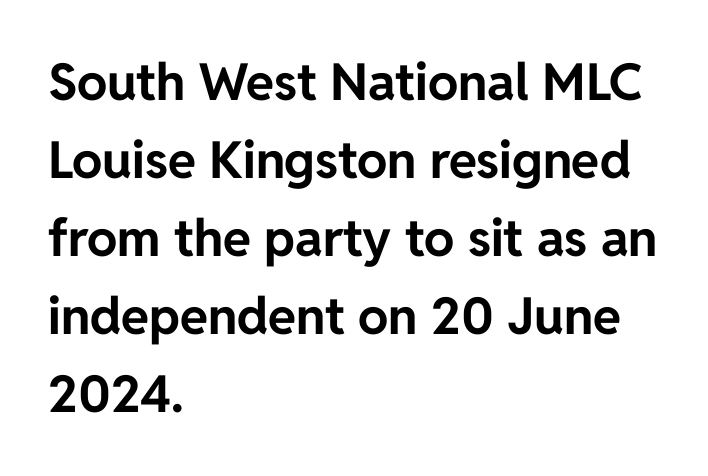
Q: Is the text bold? A: Yes.
Q: Is the text italic (slanted)? A: No, it is upright.
Q: Is the typeface a serif or a sans-serif typeface? A: Sans-serif.
Q: Is the text underlined? A: No.
Q: How is the paragraph aligned? A: Left-aligned.
Q: Is the spacing between letters normal or unusually wide? A: Normal.
Q: Is the spacing between lines tight, normal or loose? A: Normal.
Q: Width (condensed, normal, or wide)? A: Normal.
Q: Stroke contrast? A: Low.
Q: x-height? A: Medium.
Q: Monospaced? A: No.
